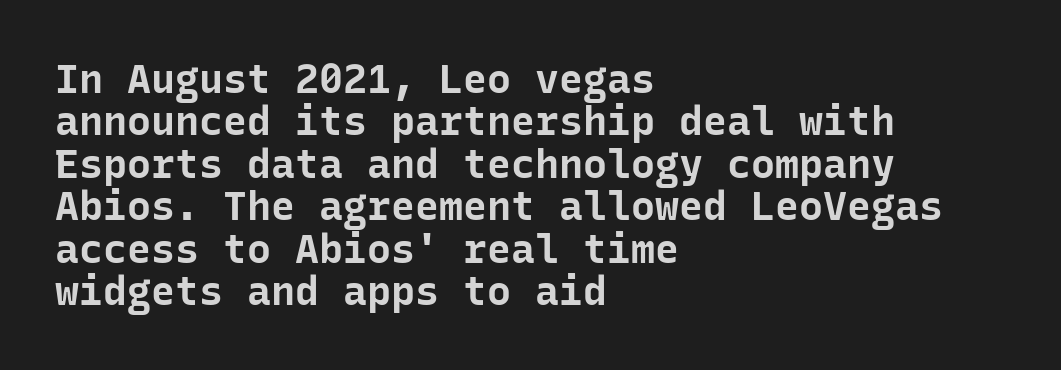
The image shows 40 px bold sans-serif type, upright, monospaced; set left-aligned, tight line spacing (1.06x), normal letter spacing, not underlined; low stroke contrast and a medium x-height.
